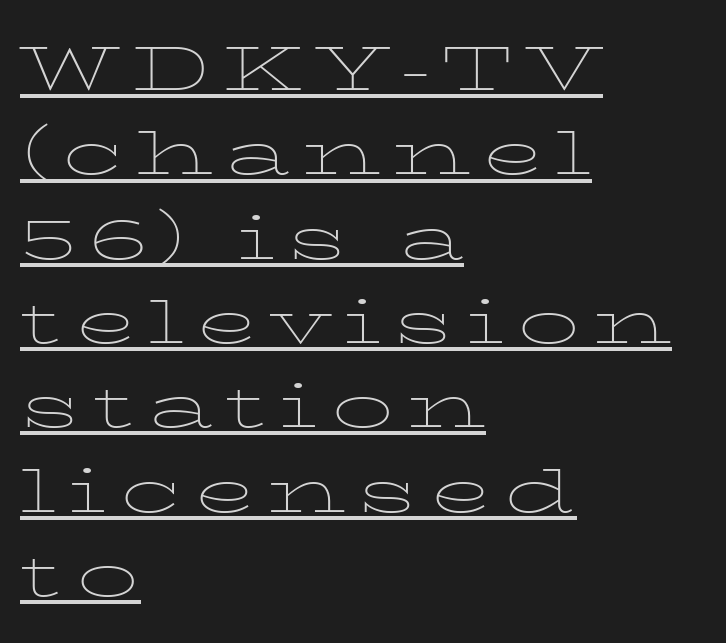
Q: Is the text bold? A: No.
Q: Is the text italic (slanted)? A: No, it is upright.
Q: Is the typeface a serif or a sans-serif typeface? A: Serif.
Q: Is the text underlined? A: Yes.
Q: How is the paragraph aligned? A: Left-aligned.
Q: Is the spacing between lines tight, normal or loose? A: Normal.
Q: Width (condensed, normal, or wide)? A: Wide.
Q: Stroke contrast? A: Low.
Q: x-height? A: Medium.
Q: Monospaced? A: No.
